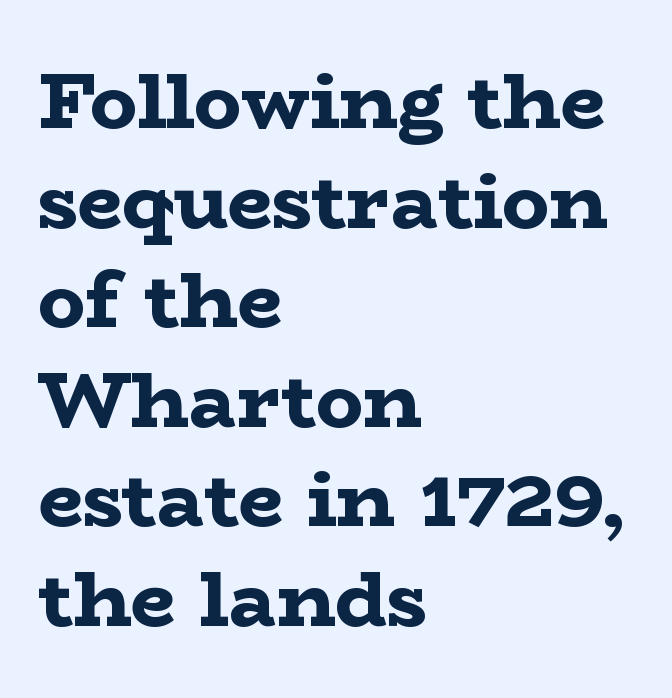
Does extra space separate the letters? No, they use regular spacing. The gap between lines stays unmarked. The glyphs have the mass of a bold cut. Italic? Not at all — the glyphs are vertical. The lines are quadded left. Looks like regular typesetting: each glyph gets only the width it needs.
